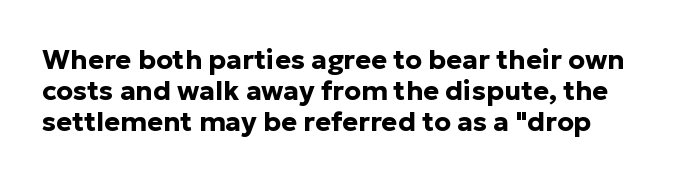
{"italic": "no", "bold": "yes", "underline": "no", "line_spacing": "tight", "line_spacing_ratio": 1.15, "letter_spacing": "normal", "letter_spacing_em": 0.0, "glyph_px": 27}
